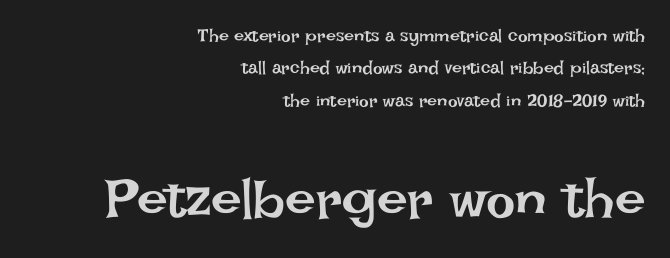
This sample has the flowing, uneven cadence of proportional lettering. The specimen omits any rule beneath the text block's lines. Standard letterfit; no display-style spreading of the glyphs. Ordinary non-slanted type is in use. Is the block centered? No — it sits flush against the right margin. The second block has been scaled up relative to the first.
